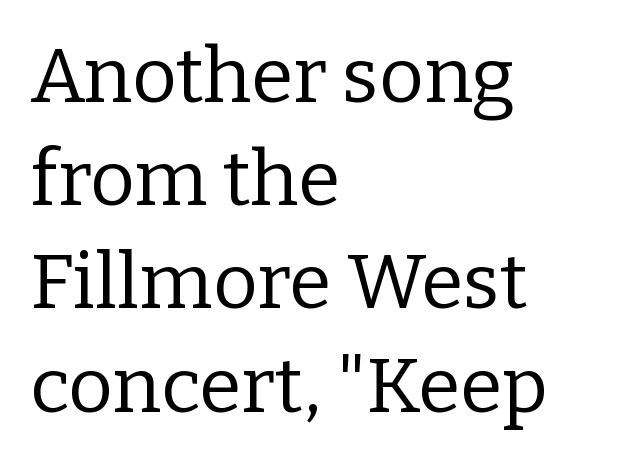
{"serif": "yes", "italic": "no", "bold": "no", "weight": "regular", "width": "normal", "stroke_contrast": "low", "x_height": "medium", "monospaced": "no", "underline": "no", "align": "left", "line_spacing": "normal", "line_spacing_ratio": 1.34, "letter_spacing": "normal", "letter_spacing_em": 0.0, "glyph_px": 77}
